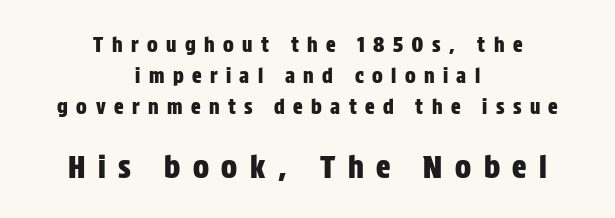
{"serif": "no", "italic": "no", "width": "condensed", "stroke_contrast": "low", "x_height": "large", "monospaced": "no", "underline": "no", "align": "center", "line_spacing": "normal", "line_spacing_ratio": 1.55, "letter_spacing": "wide", "letter_spacing_em": 0.42, "larger_block": "second", "size_ratio": 1.5, "glyph_px": 30}
